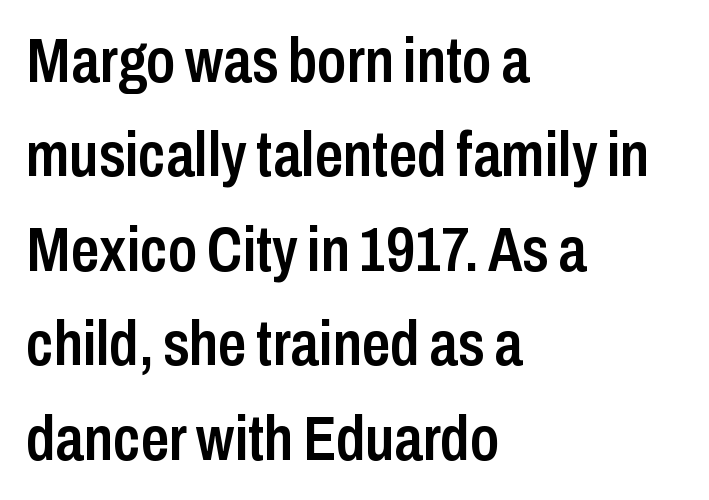
Q: Is the text bold? A: Semi-bold.
Q: Is the text italic (slanted)? A: No, it is upright.
Q: Is the typeface a serif or a sans-serif typeface? A: Sans-serif.
Q: Is the text underlined? A: No.
Q: How is the paragraph aligned? A: Left-aligned.
Q: Is the spacing between letters normal or unusually wide? A: Normal.
Q: Is the spacing between lines tight, normal or loose? A: Normal.
Q: Width (condensed, normal, or wide)? A: Condensed.
Q: Stroke contrast? A: Low.
Q: x-height? A: Medium.
Q: Monospaced? A: No.
